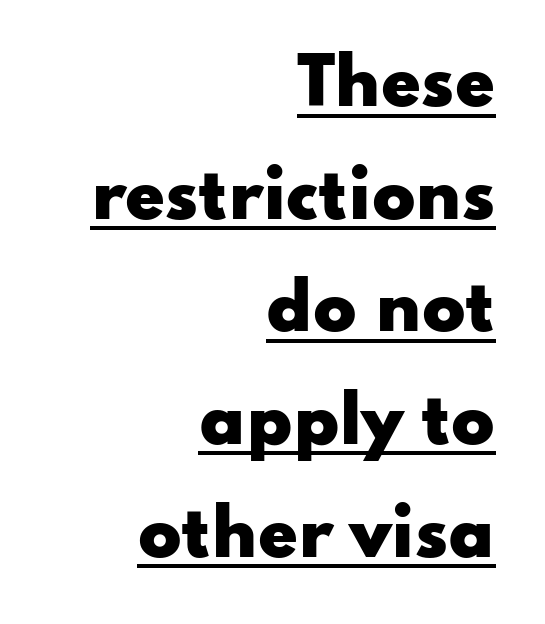
Q: Is the text bold? A: Yes.
Q: Is the text italic (slanted)? A: No, it is upright.
Q: Is the typeface a serif or a sans-serif typeface? A: Sans-serif.
Q: Is the text underlined? A: Yes.
Q: How is the paragraph aligned? A: Right-aligned.
Q: Is the spacing between letters normal or unusually wide? A: Normal.
Q: Width (condensed, normal, or wide)? A: Wide.
Q: Stroke contrast? A: Low.
Q: x-height? A: Small.
Q: Monospaced? A: No.
